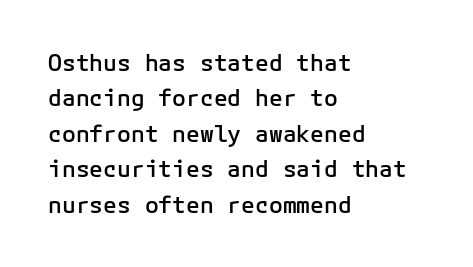
Q: Is the text bold? A: Semi-bold.
Q: Is the text italic (slanted)? A: No, it is upright.
Q: Is the text underlined? A: No.
Q: How is the paragraph aligned? A: Left-aligned.
Q: Is the spacing between letters normal or unusually wide? A: Normal.
Q: Is the spacing between lines tight, normal or loose? A: Normal.
